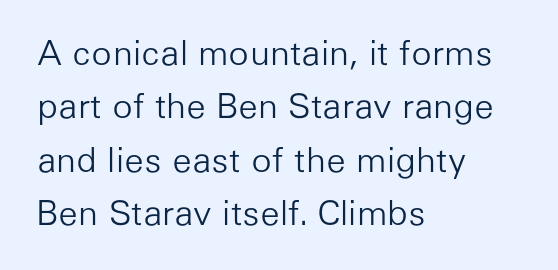
The image shows 34 px light sans-serif type, upright; set left-aligned, normal line spacing (1.57x), normal letter spacing, not underlined; low stroke contrast and a medium x-height.
